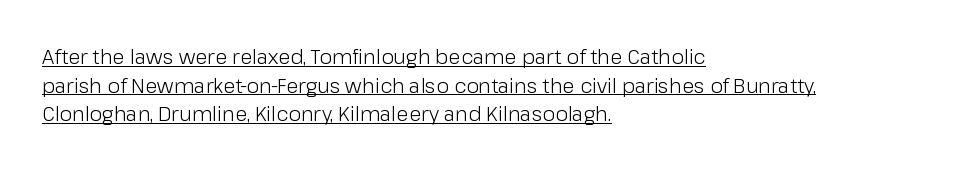
Q: Is the text bold? A: No.
Q: Is the text italic (slanted)? A: No, it is upright.
Q: Is the text underlined? A: Yes.
Q: How is the paragraph aligned? A: Left-aligned.
Q: Is the spacing between letters normal or unusually wide? A: Normal.
Q: Is the spacing between lines tight, normal or loose? A: Normal.
